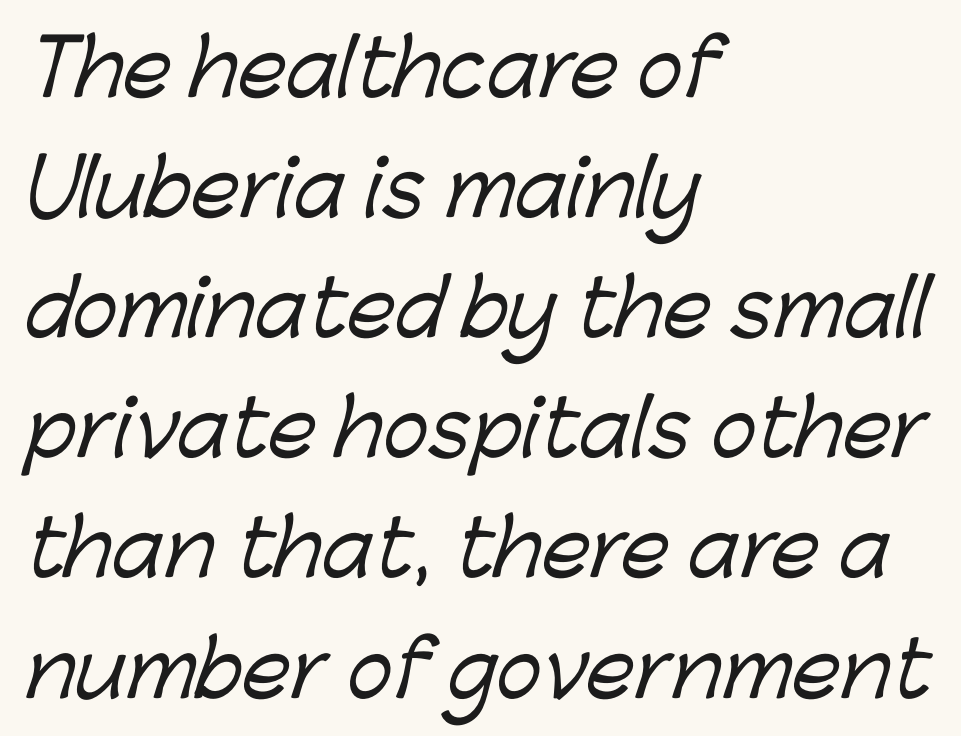
These lines sit exactly where default settings would place them. There is no visible air inserted between adjacent glyphs. Where is the straight margin? On the left. Varying glyph widths throughout — classic text-font behaviour.
